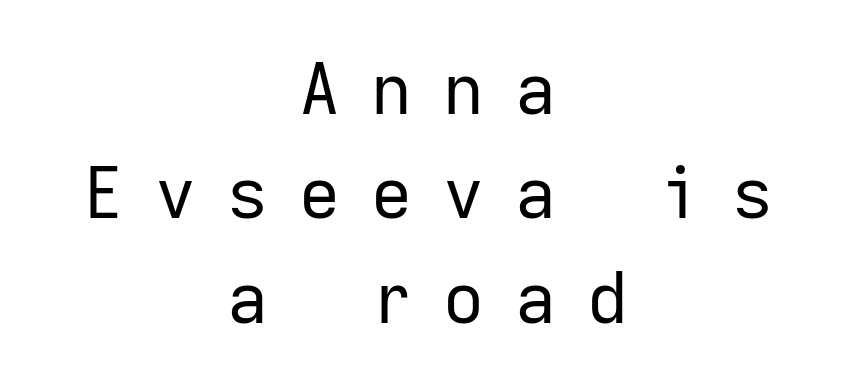
{"serif": "no", "italic": "no", "bold": "no", "weight": "regular", "width": "normal", "stroke_contrast": "low", "x_height": "medium", "monospaced": "yes", "underline": "no", "align": "center", "line_spacing": "normal", "line_spacing_ratio": 1.47, "letter_spacing": "wide", "letter_spacing_em": 0.44, "glyph_px": 71}
